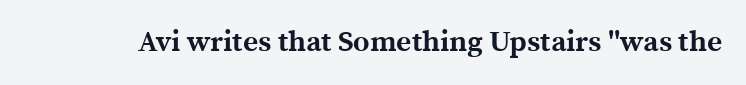
Q: Is the text bold? A: Yes.
Q: Is the text italic (slanted)? A: No, it is upright.
Q: Is the typeface a serif or a sans-serif typeface? A: Serif.
Q: Is the text underlined? A: No.
Q: Is the spacing between letters normal or unusually wide? A: Normal.
Q: Width (condensed, normal, or wide)? A: Normal.
Q: x-height? A: Medium.
Q: Monospaced? A: No.
